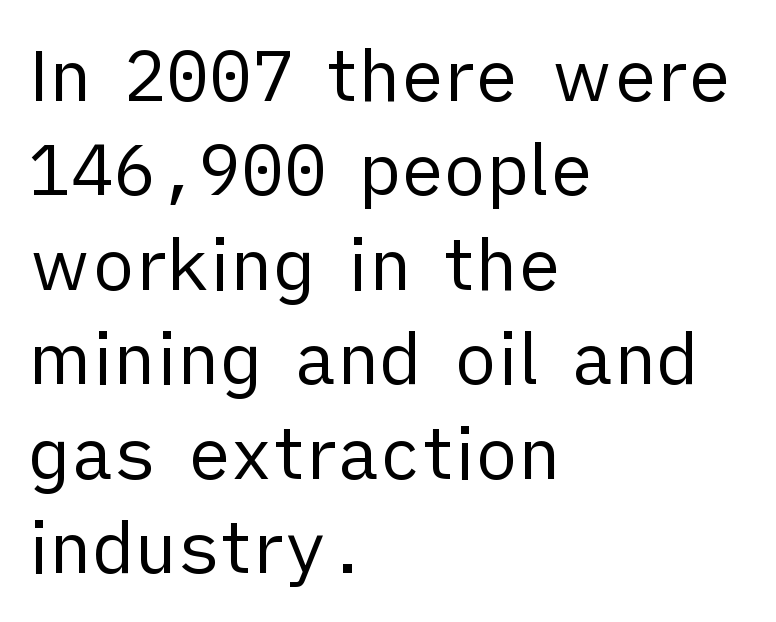
Visually the block forms a straight wall on the left and a jagged coastline on the right. Short note: letters normally spaced. Think standard paragraph weight, or any step lighter than that. Nothing sits at the stroke ends, so this counts as sans-serif. Regular leading.
